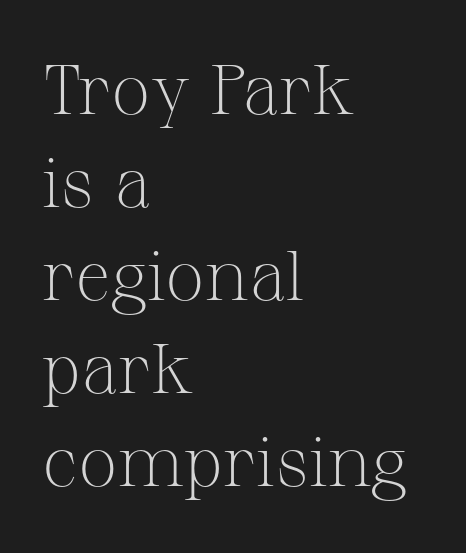
The image shows 70 px light serif type, upright; set left-aligned, normal line spacing (1.33x), normal letter spacing, not underlined; medium stroke contrast and a medium x-height.
